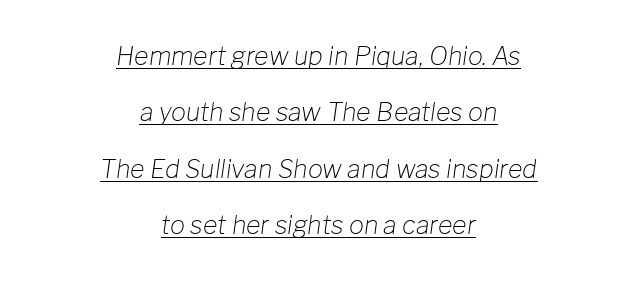
Q: Is the text bold? A: No.
Q: Is the text italic (slanted)? A: Yes, it leans right by about 8 degrees.
Q: Is the text underlined? A: Yes.
Q: How is the paragraph aligned? A: Centered.
Q: Is the spacing between letters normal or unusually wide? A: Normal.
Q: Is the spacing between lines tight, normal or loose? A: Loose.
